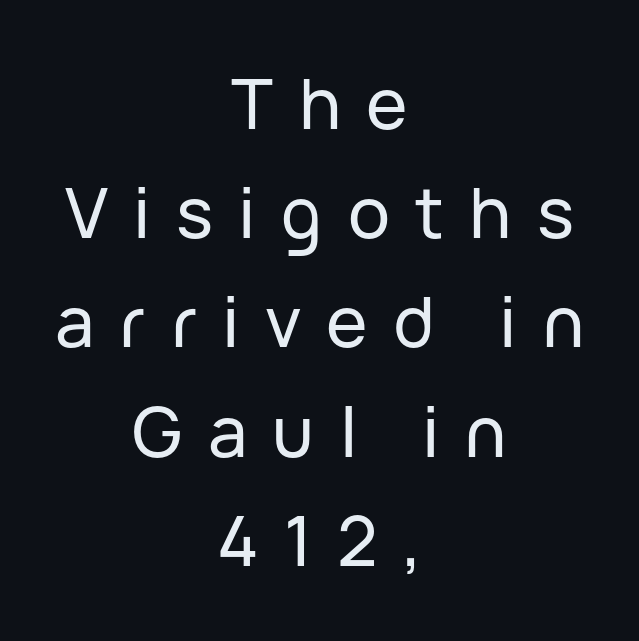
{"serif": "no", "italic": "no", "width": "normal", "stroke_contrast": "low", "x_height": "medium", "monospaced": "no", "underline": "no", "align": "center", "line_spacing": "normal", "line_spacing_ratio": 1.56, "letter_spacing": "wide", "letter_spacing_em": 0.36, "glyph_px": 70}
